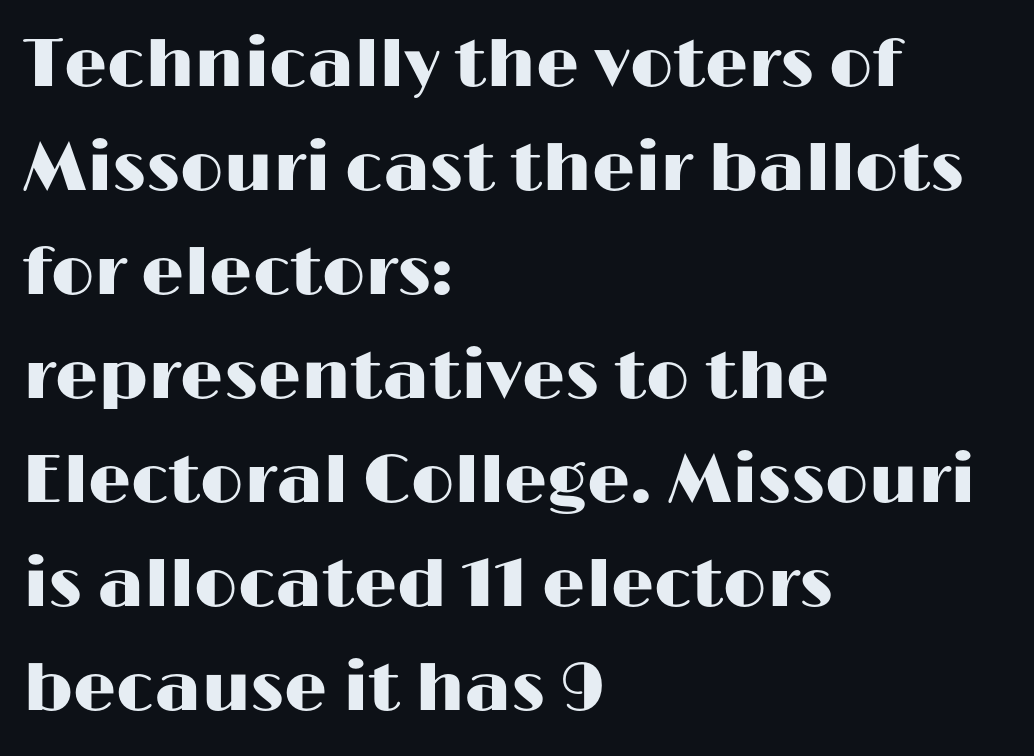
Q: Is the text italic (slanted)? A: No, it is upright.
Q: Is the typeface a serif or a sans-serif typeface? A: Sans-serif.
Q: Is the text underlined? A: No.
Q: How is the paragraph aligned? A: Left-aligned.
Q: Is the spacing between letters normal or unusually wide? A: Normal.
Q: Is the spacing between lines tight, normal or loose? A: Normal.
Q: Width (condensed, normal, or wide)? A: Wide.
Q: Stroke contrast? A: High.
Q: x-height? A: Medium.
Q: Monospaced? A: No.
